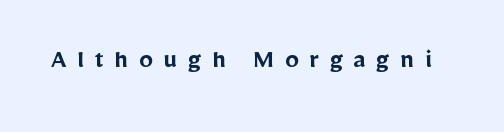
Q: Is the text bold? A: Semi-bold.
Q: Is the text italic (slanted)? A: No, it is upright.
Q: Is the typeface a serif or a sans-serif typeface? A: Sans-serif.
Q: Is the text underlined? A: No.
Q: Is the spacing between letters normal or unusually wide? A: Unusually wide.
Q: Width (condensed, normal, or wide)? A: Normal.
Q: Stroke contrast? A: Low.
Q: x-height? A: Medium.
Q: Monospaced? A: No.
